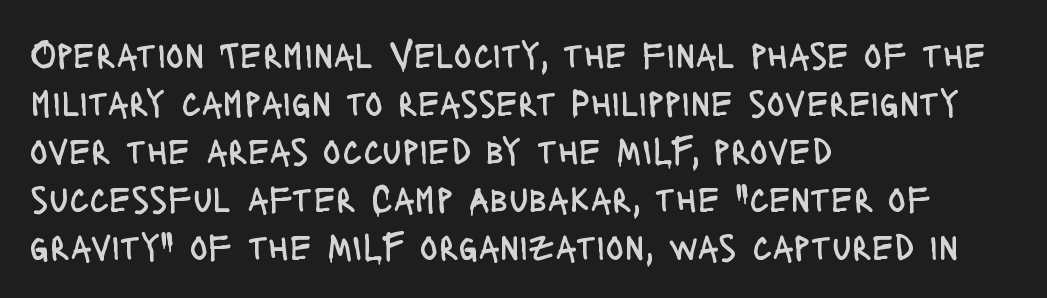
Q: Is the text bold? A: No.
Q: Is the text italic (slanted)? A: No, it is upright.
Q: Is the typeface a serif or a sans-serif typeface? A: Sans-serif.
Q: Is the text underlined? A: No.
Q: How is the paragraph aligned? A: Left-aligned.
Q: Is the spacing between letters normal or unusually wide? A: Normal.
Q: Is the spacing between lines tight, normal or loose? A: Normal.
Q: Width (condensed, normal, or wide)? A: Condensed.
Q: Stroke contrast? A: Low.
Q: x-height? A: Large.
Q: Monospaced? A: No.
